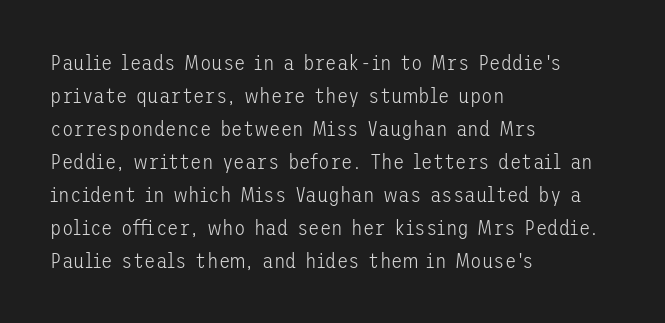
No italicization has been applied; the sample stays upright. This rendering features lettering with no underline. Summary of weight: not heavy and not bold. The typesetter chose a ragged-right arrangement here. The vertical gap from one line to the next is medium.
